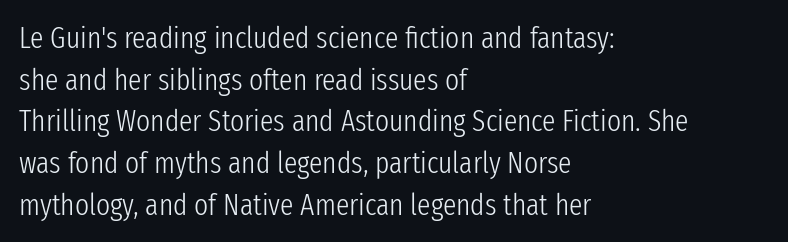
In CSS terms this would be text-align: left. Letter spacing: default. The area under the type is left untouched. Classification — sans serif. Looks like regular typesetting: each glyph gets only the width it needs. Summary of vertical rhythm: regular, with standard interline spacing.
